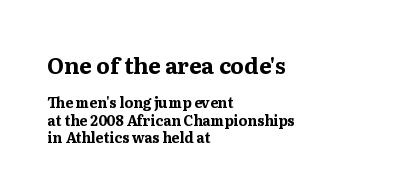
Q: Is the text bold? A: Yes.
Q: Is the text italic (slanted)? A: No, it is upright.
Q: Is the text underlined? A: No.
Q: How is the paragraph aligned? A: Left-aligned.
Q: Is the spacing between letters normal or unusually wide? A: Normal.
Q: Which block of text is set in a larger size, the first (top) or the second (bottom)? A: The first (top) one.
